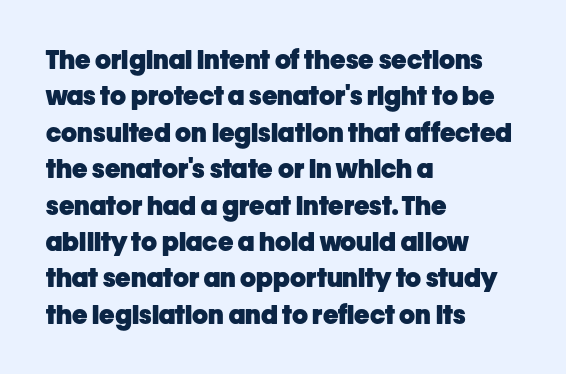
Characters remain perfectly vertical along every line. The passage is arranged the way most books set body copy — flush left. These lines sit exactly where default settings would place them. Nobody touched the tracking dial on this one. Descender tails drop into unmarked territory. Is the type bold? Yes — the strokes are clearly thick and heavy.
